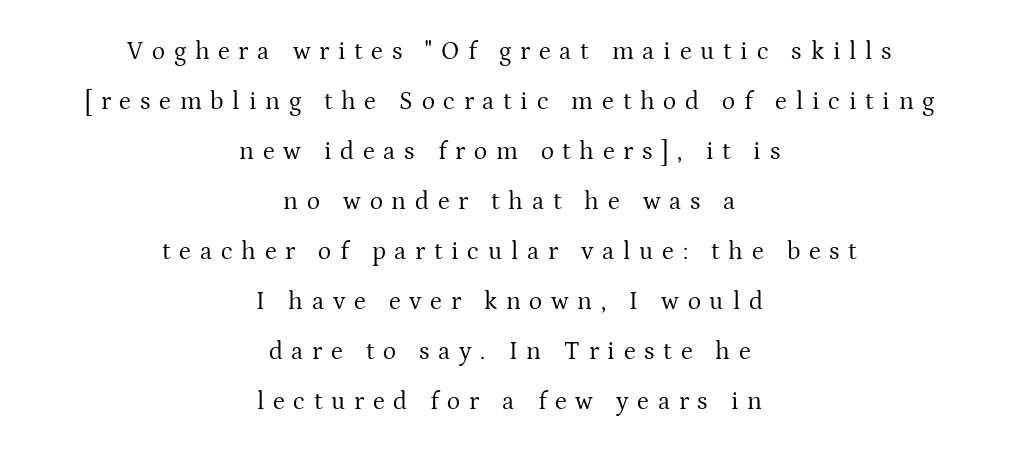
Q: Is the text bold? A: No.
Q: Is the text italic (slanted)? A: No, it is upright.
Q: Is the text underlined? A: No.
Q: How is the paragraph aligned? A: Centered.
Q: Is the spacing between letters normal or unusually wide? A: Unusually wide.
Q: Is the spacing between lines tight, normal or loose? A: Loose.
